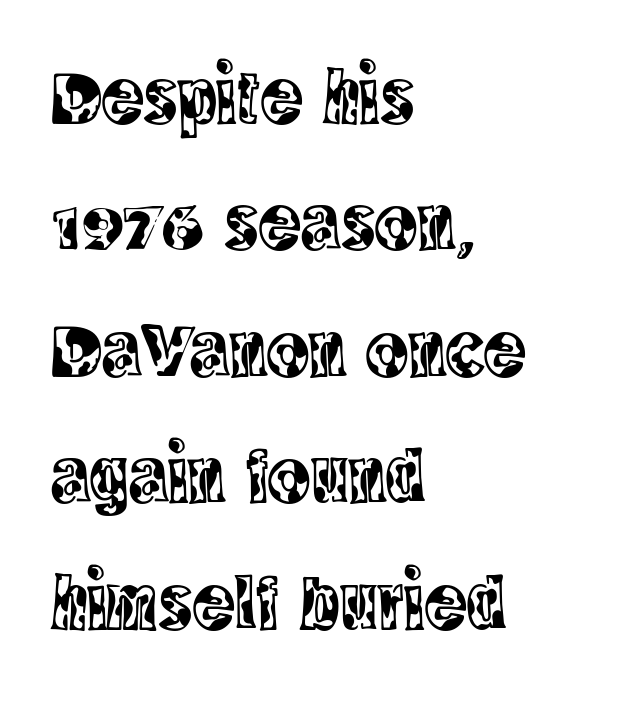
Leftover space on each line is placed entirely after the last word. The face used here is seriffed, in the tradition of book romans. The gaps between neighbouring characters are ordinary and unremarkable. Unlike italic type, these characters show no tilt at all. Descender tails drop into unmarked territory. This block has exactly the height ordinary leading produces.
